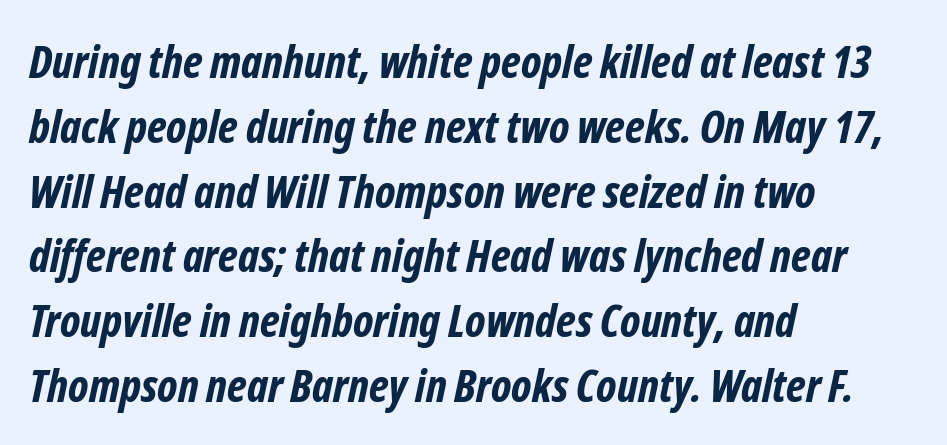
The image shows 45 px bold, condensed sans-serif type; set left-aligned, normal line spacing (1.44x), normal letter spacing, not underlined; low stroke contrast and a medium x-height.
